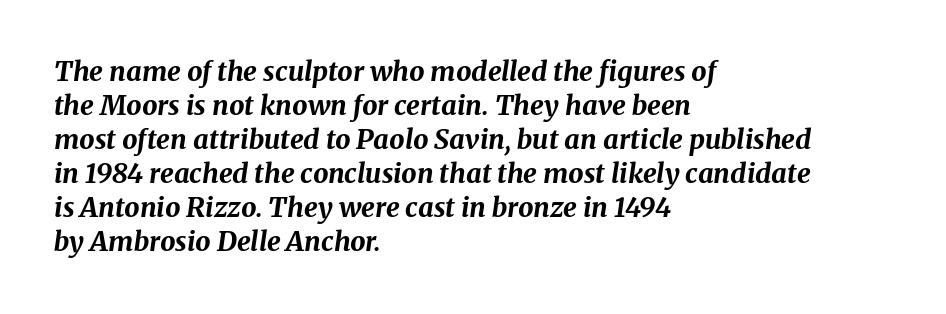
Horizontally, the lines are justified to the leading edge only. How heavy is the stroke? Heavy — this is a bold. Unmarked baselines from the first word to the last. How would I describe the line gaps? Plain and ordinary. This sample uses plain, unmodified letter spacing.
